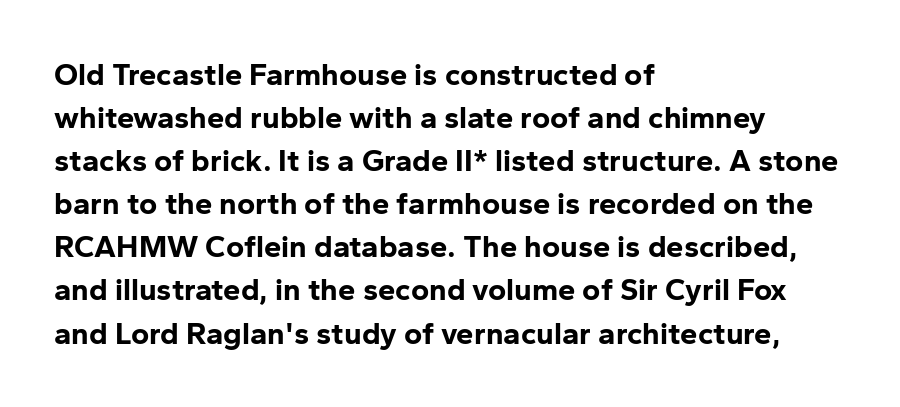
The image shows 31 px bold sans-serif type, upright; set left-aligned, normal line spacing (1.39x), normal letter spacing, not underlined; low stroke contrast and a medium x-height.
